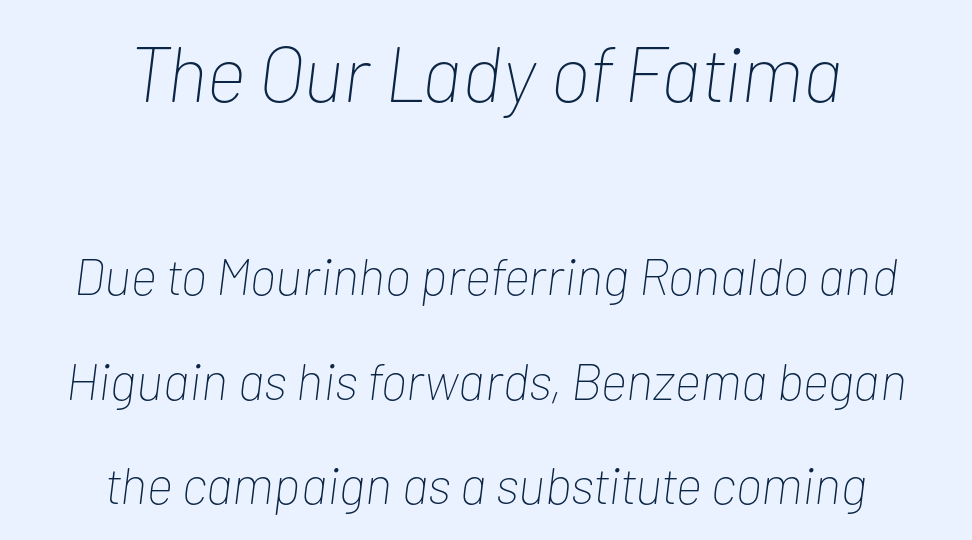
The image shows 78 px thin, condensed type, italic (leaning right); set centered, loose line spacing (2.01x), normal letter spacing, not underlined; the first (top) block is 1.5x larger; low stroke contrast and a medium x-height.
